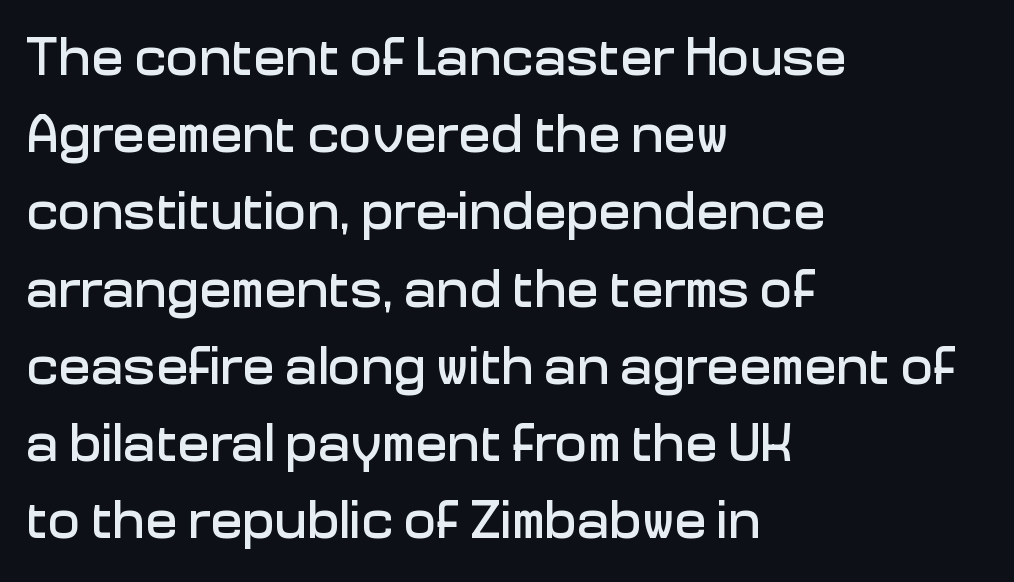
The image shows 54 px sans-serif type, upright; set left-aligned, normal line spacing (1.43x), normal letter spacing, not underlined; low stroke contrast and a medium x-height.
